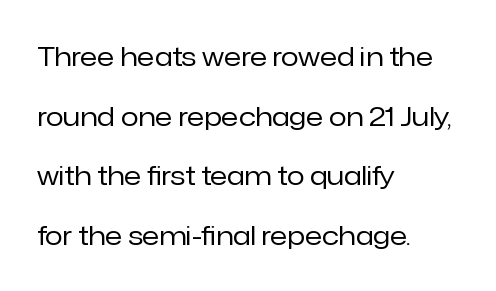
The image shows 26 px text type, upright; set left-aligned, loose line spacing (2.29x), normal letter spacing, not underlined.
